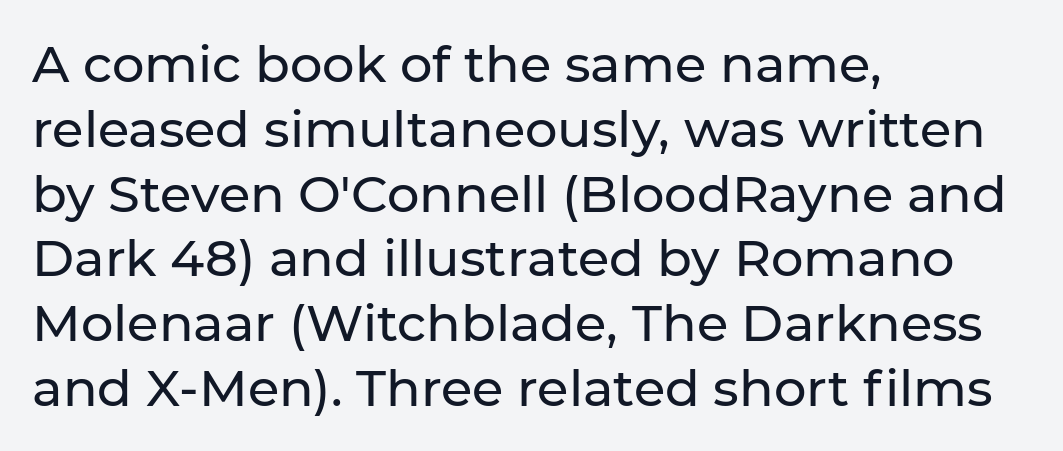
The passage shown has conventional tracking throughout. A typesetter would mark this as roman, not italic. No word sits above an underline. Unlike a traditional serif, this face leaves its strokes unadorned. Typeset ragged right — the left edge is the straight one.
